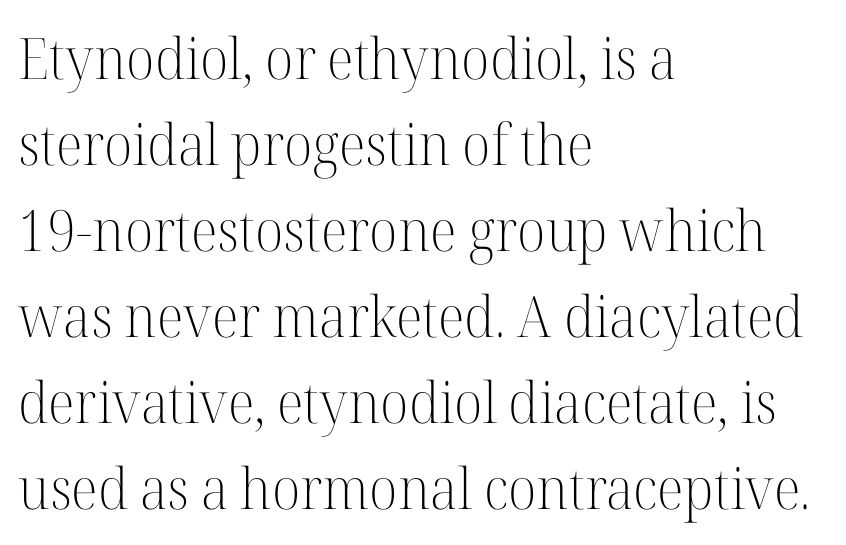
The line-height multiplier appears to be the usual default. The horizontal fit of the characters is conventional and even. The rendering uses natural spacing where letterforms have individual widths. The space directly below the letters is spotless.
